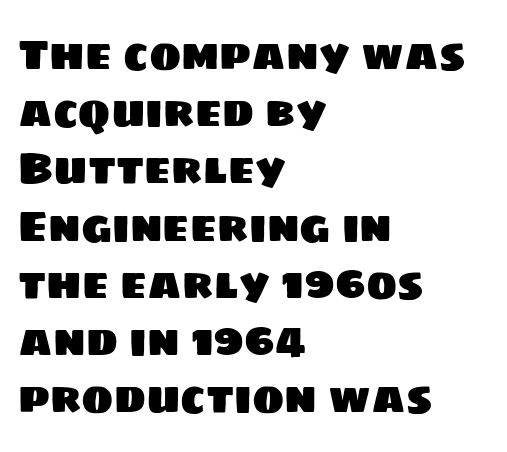
{"serif": "no", "width": "normal", "stroke_contrast": "low", "x_height": "large", "monospaced": "no", "underline": "no", "align": "left", "line_spacing": "normal", "line_spacing_ratio": 1.33, "letter_spacing": "normal", "letter_spacing_em": 0.0, "glyph_px": 43}
